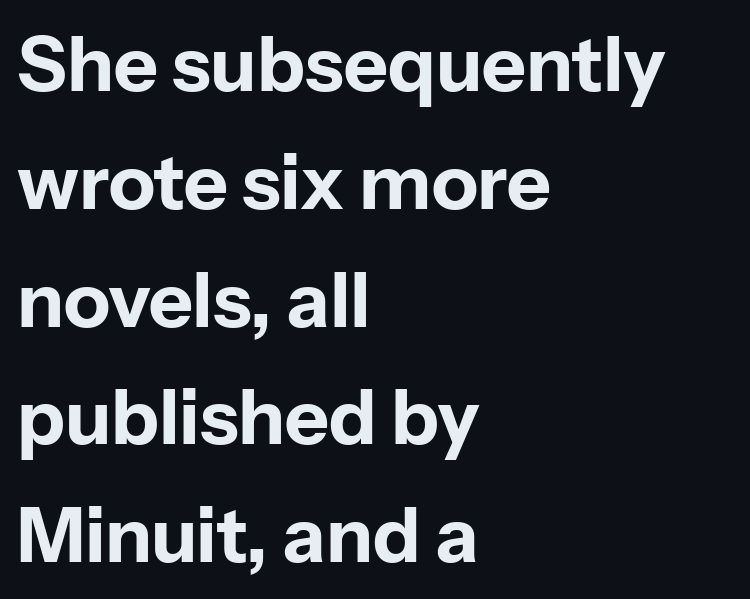
Tracking here is standard; glyphs follow each other at the usual distance. Ordinary non-slanted type is in use. Is this a fixed-width face? No — the glyphs have proportional, varying widths. Check under the words: just untouched page. Typeset ragged right — the left edge is the straight one. Students, this is bold: see how much ink each stroke carries.
